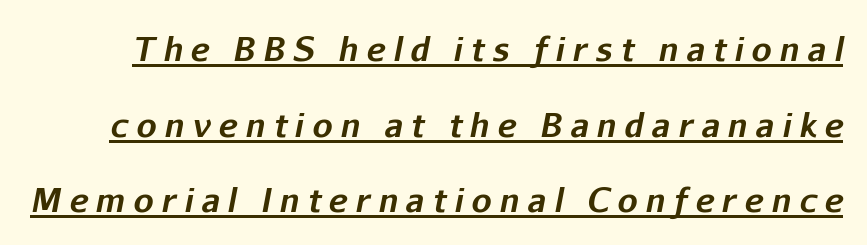
The image shows 32 px bold type, italic (leaning right); set loose line spacing (2.36x), unusually wide letter spacing (+0.25 em), underlined; low stroke contrast and a medium x-height.
